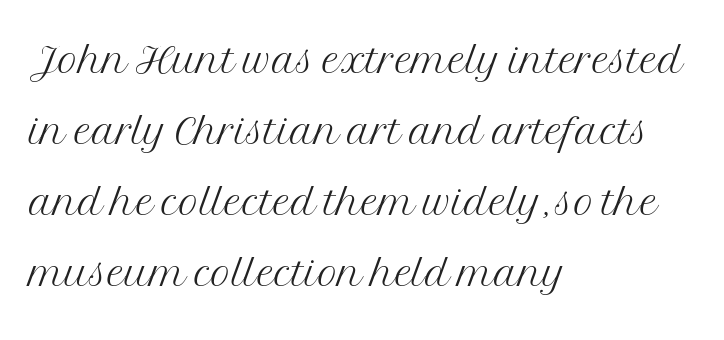
Weight: not bold — regular or lighter. Words appear dense and cohesive because spacing is normal. Font category for this specimen: serif. Looks like regular typesetting: each glyph gets only the width it needs. Does the copy run flush right? No — it runs flush left. The string is rendered with underlining switched off.
